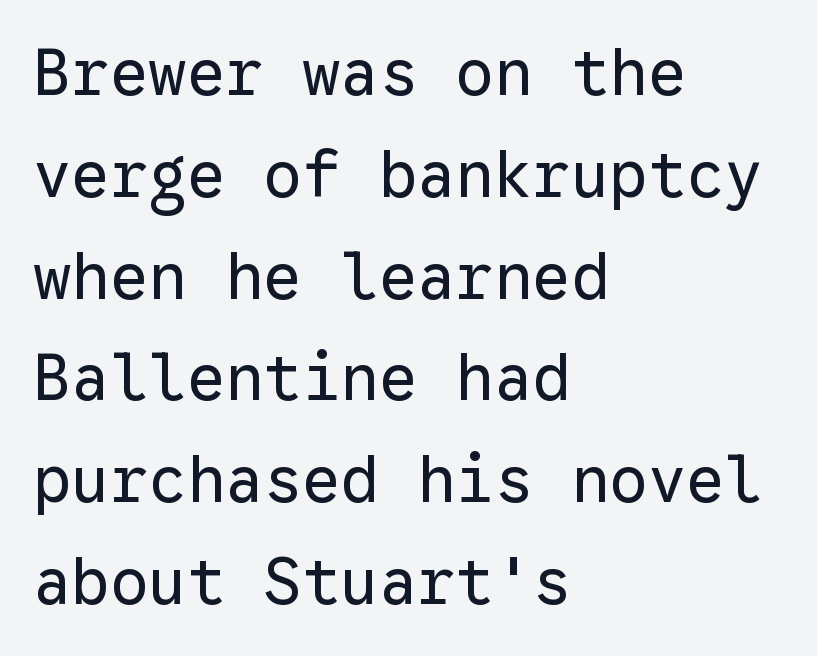
The image shows 64 px regular-weight sans-serif type, upright, monospaced; set left-aligned, normal line spacing (1.59x), normal letter spacing, not underlined; low stroke contrast and a medium x-height.
